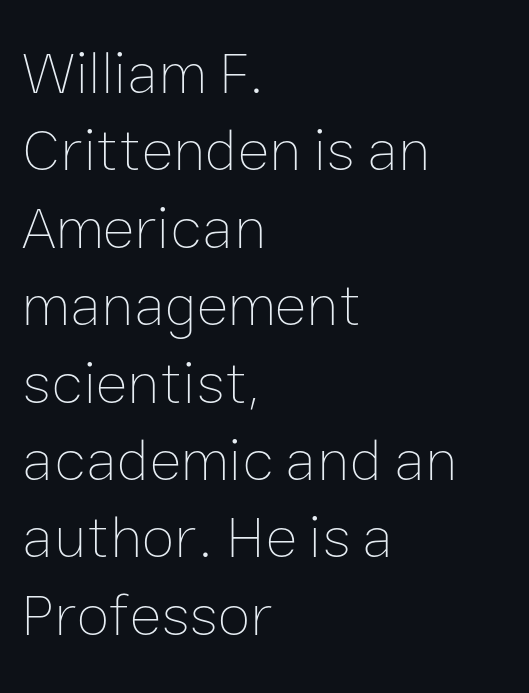
Q: Is the text bold? A: No.
Q: Is the text italic (slanted)? A: No, it is upright.
Q: Is the text underlined? A: No.
Q: How is the paragraph aligned? A: Left-aligned.
Q: Is the spacing between letters normal or unusually wide? A: Normal.
Q: Is the spacing between lines tight, normal or loose? A: Normal.
Q: Width (condensed, normal, or wide)? A: Normal.
Q: Stroke contrast? A: Low.
Q: x-height? A: Medium.
Q: Monospaced? A: No.
